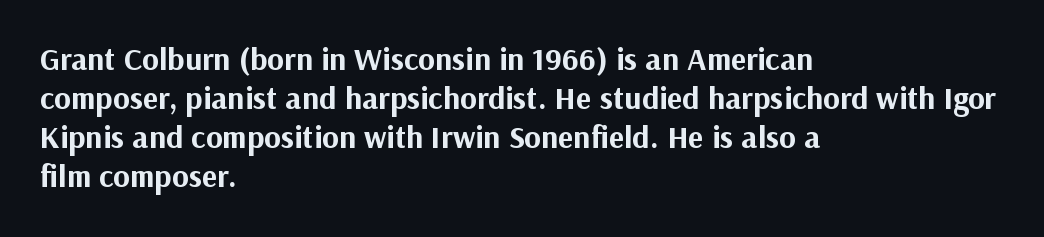
This rendering employs a face without finishing strokes, i.e., a sans-serif. Is this a fixed-width face? No — the glyphs have proportional, varying widths. Rule under the text: the space is simply empty. Notice how the passage keeps a crisp vertical edge on the left only.
